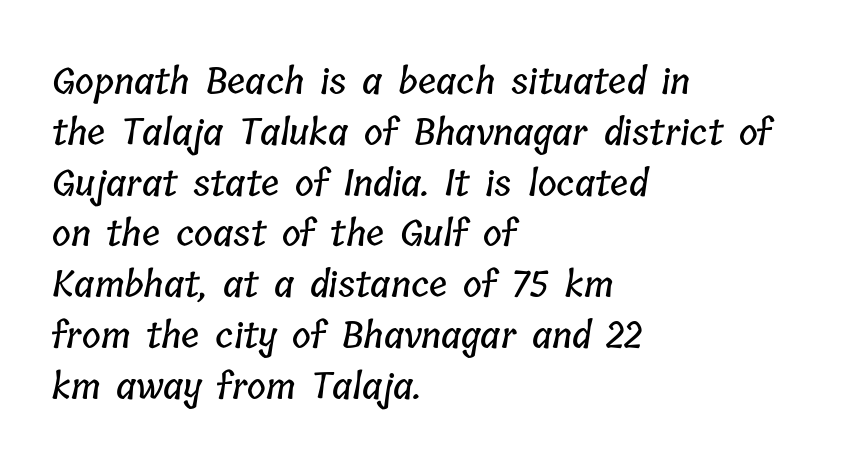
Q: Is the text underlined? A: No.
Q: How is the paragraph aligned? A: Left-aligned.
Q: Is the spacing between letters normal or unusually wide? A: Normal.
Q: Is the spacing between lines tight, normal or loose? A: Normal.
Q: Width (condensed, normal, or wide)? A: Condensed.
Q: Stroke contrast? A: Low.
Q: x-height? A: Medium.
Q: Monospaced? A: No.
